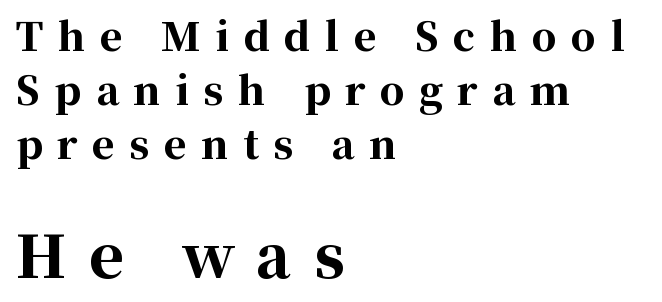
The image shows 59 px bold serif type, upright; set left-aligned, normal line spacing (1.39x), unusually wide letter spacing (+0.37 em), not underlined; the second (bottom) block is 1.51x larger; high stroke contrast and a medium x-height.
